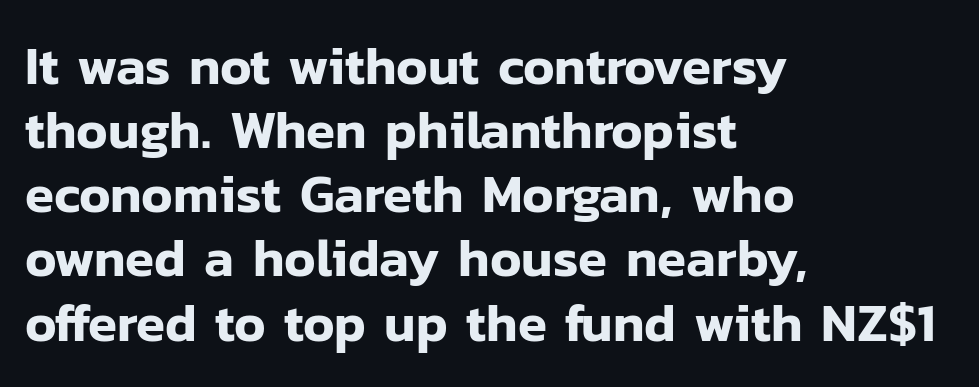
{"serif": "no", "italic": "no", "width": "normal", "stroke_contrast": "low", "x_height": "medium", "monospaced": "no", "underline": "no", "align": "left", "line_spacing_ratio": 1.21, "letter_spacing": "normal", "letter_spacing_em": 0.0, "glyph_px": 53}
